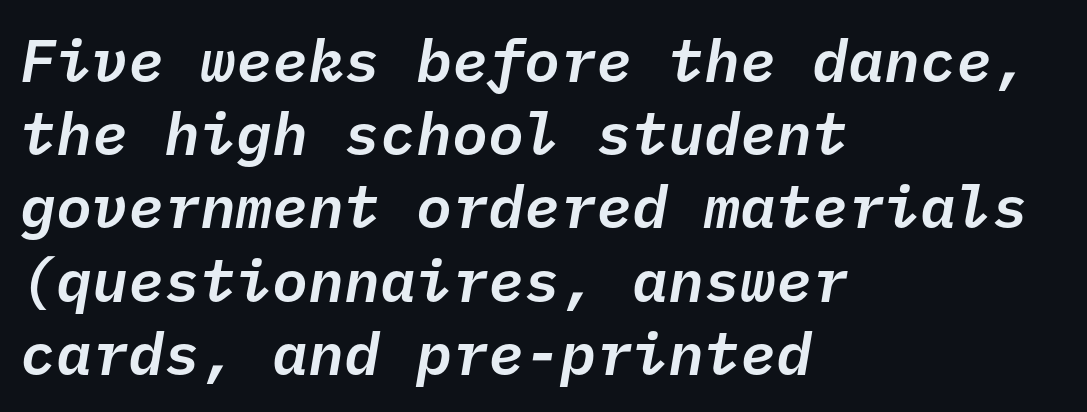
The image shows 60 px text type, italic (leaning right), monospaced; set left-aligned, line spacing 1.22x, normal letter spacing, not underlined; low stroke contrast and a medium x-height.
